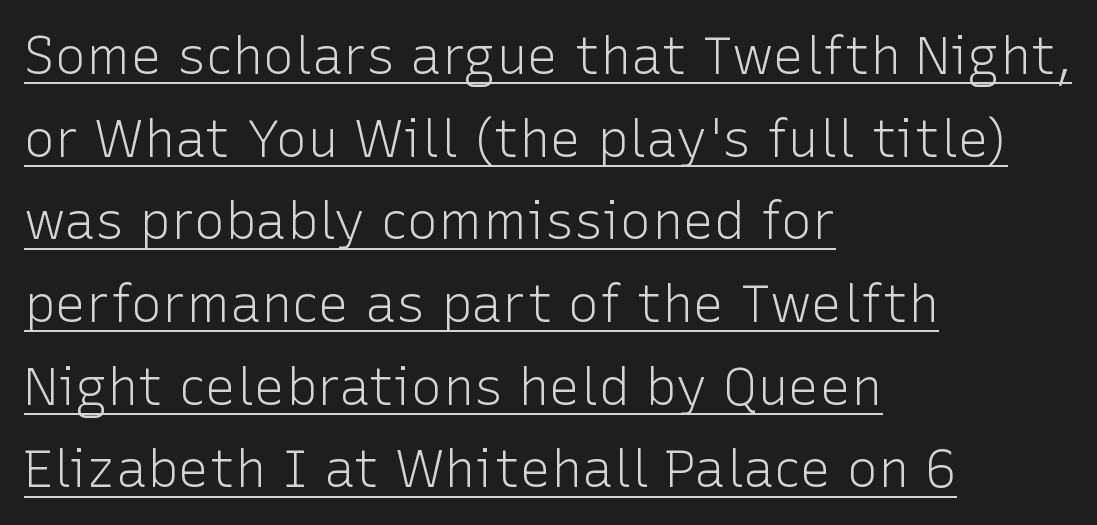
The image shows 52 px light sans-serif type, upright; set left-aligned, normal line spacing (1.59x), normal letter spacing, underlined; low stroke contrast and a medium x-height.
